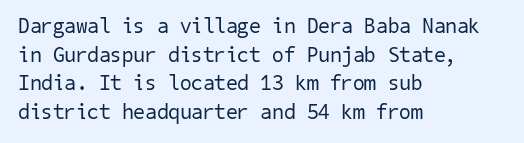
Q: Is the text bold? A: No.
Q: Is the text underlined? A: No.
Q: How is the paragraph aligned? A: Left-aligned.
Q: Is the spacing between letters normal or unusually wide? A: Normal.
Q: Is the spacing between lines tight, normal or loose? A: Normal.
